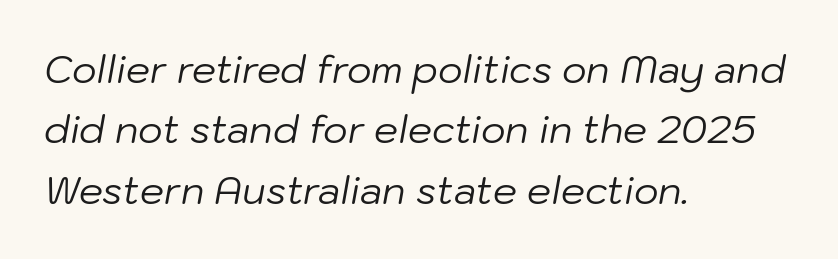
Q: Is the text bold? A: No.
Q: Is the text italic (slanted)? A: Yes, it leans right by about 10 degrees.
Q: Is the text underlined? A: No.
Q: How is the paragraph aligned? A: Left-aligned.
Q: Is the spacing between letters normal or unusually wide? A: Normal.
Q: Is the spacing between lines tight, normal or loose? A: Normal.
Q: Width (condensed, normal, or wide)? A: Normal.
Q: Stroke contrast? A: Low.
Q: x-height? A: Medium.
Q: Monospaced? A: No.
